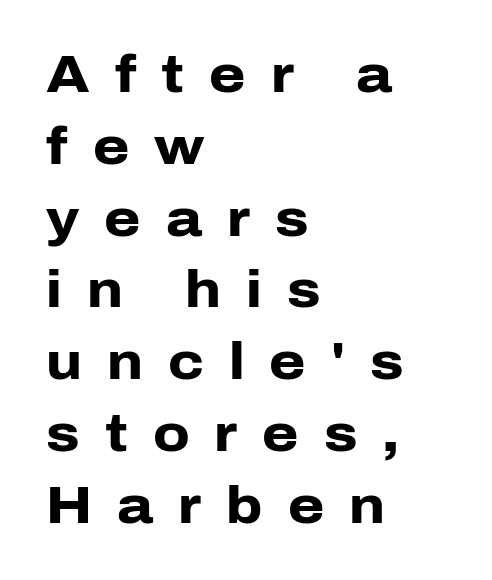
The image shows 52 px heavy sans-serif type, upright; set left-aligned, normal line spacing (1.38x), unusually wide letter spacing (+0.48 em), not underlined; low stroke contrast and a medium x-height.
